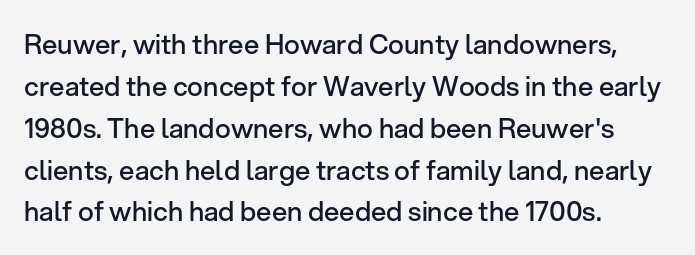
The image shows 27 px text type, upright; set left-aligned, normal line spacing (1.55x), normal letter spacing, not underlined.
